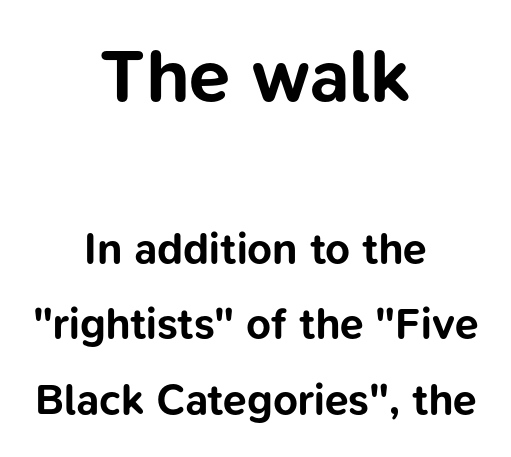
The image shows 75 px bold sans-serif type, upright; set centered, line spacing 1.75x, normal letter spacing, not underlined; the first (top) block is 1.74x larger; low stroke contrast and a medium x-height.
